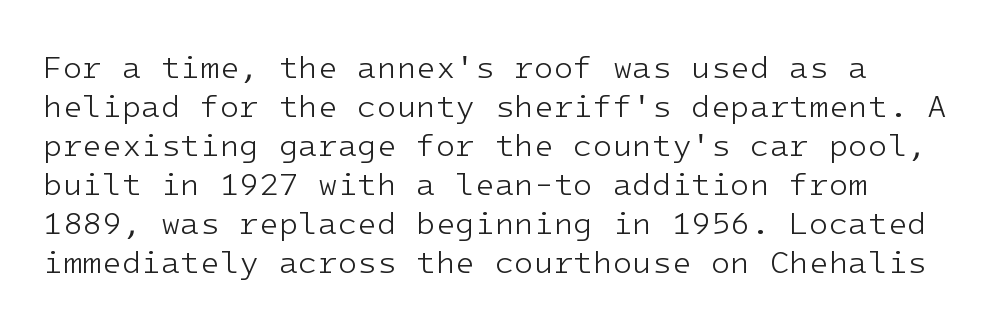
Q: Is the text bold? A: No.
Q: Is the text italic (slanted)? A: No, it is upright.
Q: Is the typeface a serif or a sans-serif typeface? A: Sans-serif.
Q: Is the text underlined? A: No.
Q: Is the spacing between letters normal or unusually wide? A: Normal.
Q: Width (condensed, normal, or wide)? A: Normal.
Q: Stroke contrast? A: Low.
Q: x-height? A: Medium.
Q: Monospaced? A: Yes.
